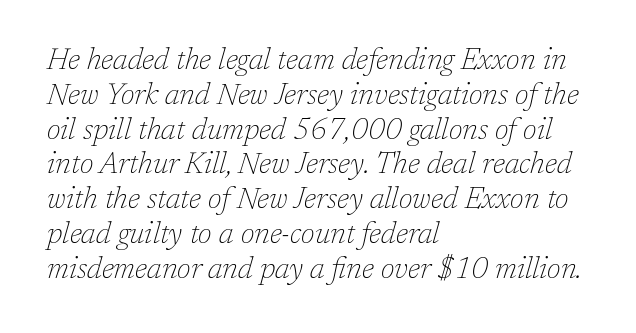
{"serif": "yes", "italic": "yes", "lean": "right", "slant_degrees": 17, "bold": "no", "weight": "thin", "width": "normal", "stroke_contrast": "low", "x_height": "medium", "monospaced": "no", "underline": "no", "align": "left", "line_spacing_ratio": 1.2, "letter_spacing": "normal", "letter_spacing_em": 0.0, "glyph_px": 29}
